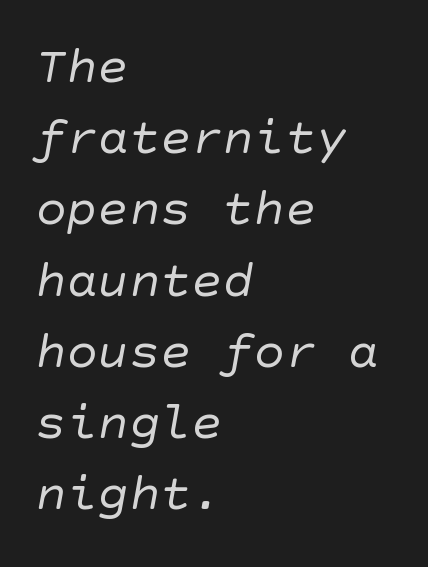
Regarding leading, the lines here are spaced in the standard way. No feet cap the strokes, marking this as sans-serif type. Glance below the letters and you will spot only blank space. Horizontally, the lines are justified to the leading edge only. Is the type heavy? It reads as light-to-regular instead.
